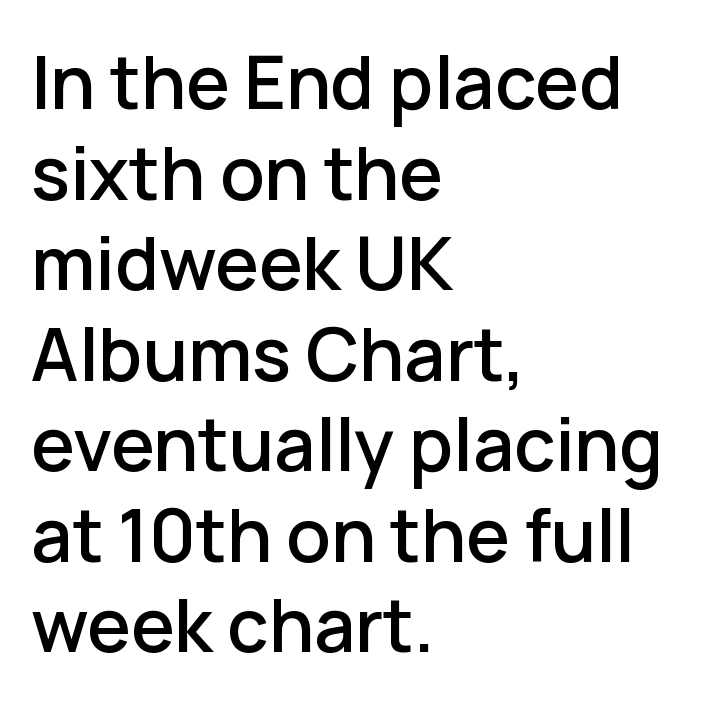
Q: Is the text italic (slanted)? A: No, it is upright.
Q: Is the typeface a serif or a sans-serif typeface? A: Sans-serif.
Q: Is the text underlined? A: No.
Q: How is the paragraph aligned? A: Left-aligned.
Q: Is the spacing between letters normal or unusually wide? A: Normal.
Q: Width (condensed, normal, or wide)? A: Normal.
Q: Stroke contrast? A: Low.
Q: x-height? A: Medium.
Q: Monospaced? A: No.
